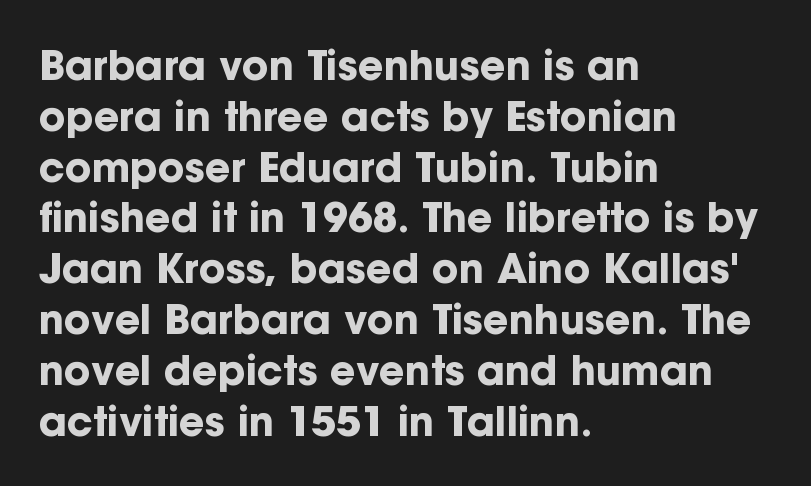
The image shows 40 px bold sans-serif type, upright; set left-aligned, normal line spacing (1.27x), normal letter spacing, not underlined; low stroke contrast and a medium x-height.
